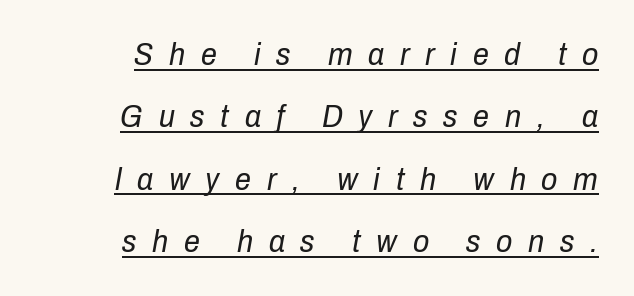
The image shows 32 px regular-weight, condensed type, italic (leaning right); set right-aligned, loose line spacing (1.95x), unusually wide letter spacing (+0.49 em), underlined; low stroke contrast and a medium x-height.
